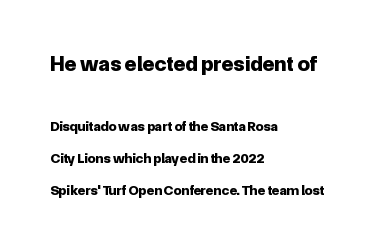
Q: Is the text bold? A: Yes.
Q: Is the text italic (slanted)? A: No, it is upright.
Q: Is the text underlined? A: No.
Q: How is the paragraph aligned? A: Left-aligned.
Q: Is the spacing between letters normal or unusually wide? A: Normal.
Q: Is the spacing between lines tight, normal or loose? A: Loose.
Q: Which block of text is set in a larger size, the first (top) or the second (bottom)? A: The first (top) one.
